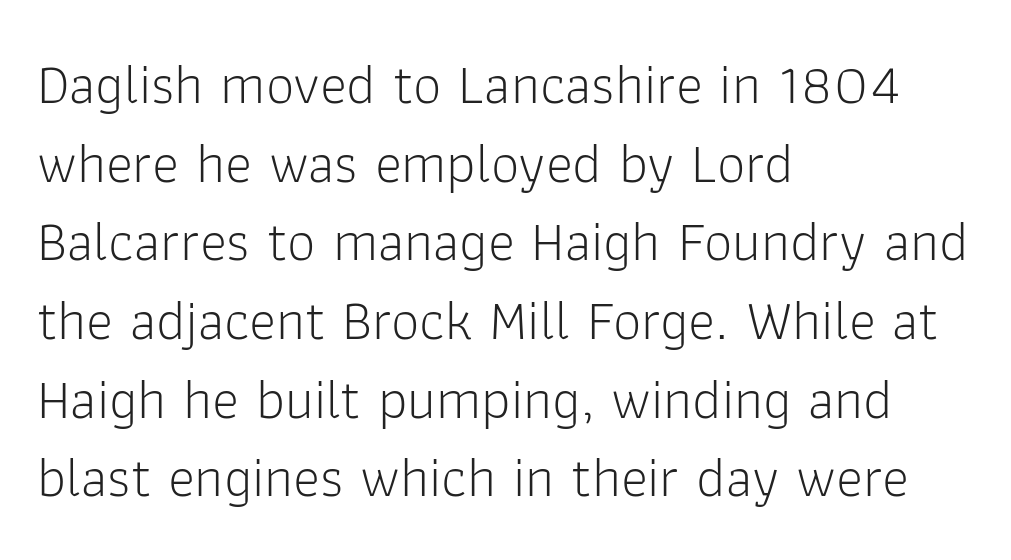
{"serif": "no", "italic": "no", "bold": "no", "weight": "light", "width": "normal", "stroke_contrast": "low", "x_height": "medium", "monospaced": "no", "underline": "no", "align": "left", "line_spacing": "normal", "line_spacing_ratio": 1.38, "letter_spacing": "normal", "letter_spacing_em": 0.0, "glyph_px": 57}
